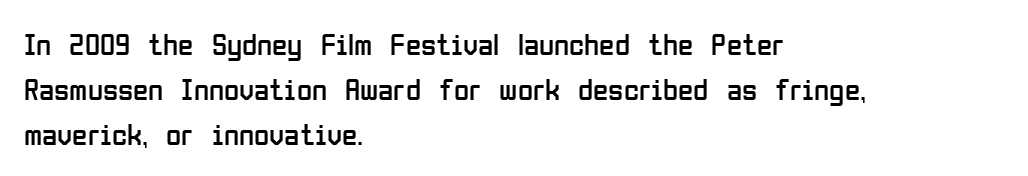
{"serif": "no", "italic": "no", "bold": "no", "weight": "regular", "width": "condensed", "stroke_contrast": "low", "x_height": "medium", "monospaced": "no", "underline": "no", "align": "left", "line_spacing": "normal", "line_spacing_ratio": 1.45, "letter_spacing": "normal", "letter_spacing_em": 0.0, "glyph_px": 31}
